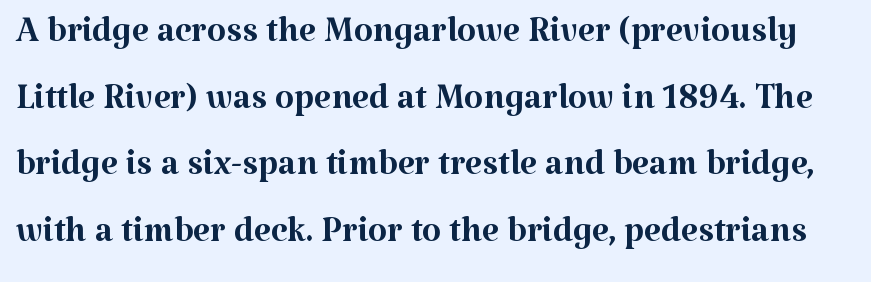
Q: Is the text bold? A: No.
Q: Is the text italic (slanted)? A: No, it is upright.
Q: Is the typeface a serif or a sans-serif typeface? A: Serif.
Q: Is the text underlined? A: No.
Q: Is the spacing between letters normal or unusually wide? A: Normal.
Q: Is the spacing between lines tight, normal or loose? A: Normal.
Q: Width (condensed, normal, or wide)? A: Normal.
Q: Stroke contrast? A: Medium.
Q: x-height? A: Medium.
Q: Monospaced? A: No.
